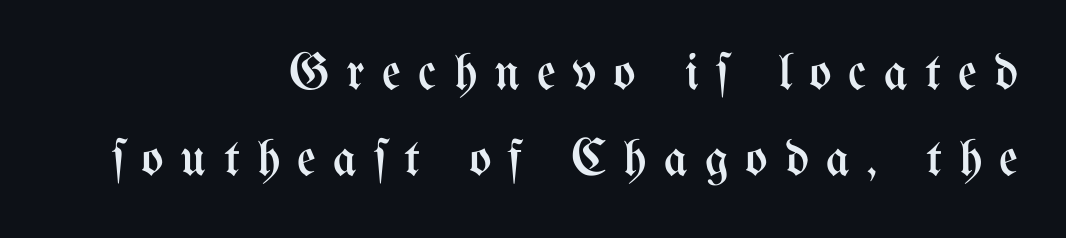
{"italic": "no", "bold": "no", "weight": "regular", "width": "condensed", "stroke_contrast": "medium", "x_height": "medium", "monospaced": "no", "underline": "no", "align": "right", "line_spacing": "normal", "line_spacing_ratio": 1.66, "letter_spacing": "wide", "letter_spacing_em": 0.33, "glyph_px": 52}
